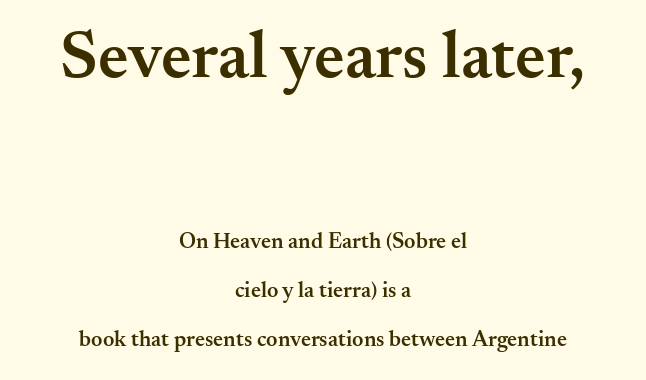
Is this a fixed-width face? No — the glyphs have proportional, varying widths. The block of text is sparse from top to bottom, with ample space between rows. Observe the serifs anchoring each vertical stroke in this sample. Horizontally, the lines are justified to the midpoint only.
